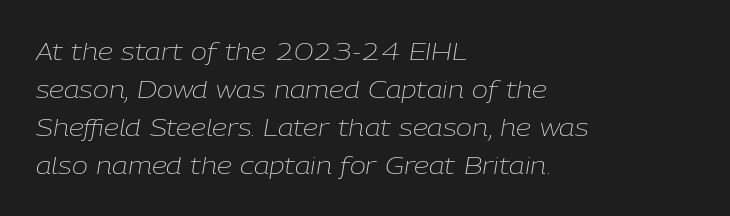
Slanted lettering throughout. The rendering anchors every line to the left-hand side. Interline gaps are of average width in this sample. Clear beneath every line of the passage. No extra tracking has been applied to these lines.
